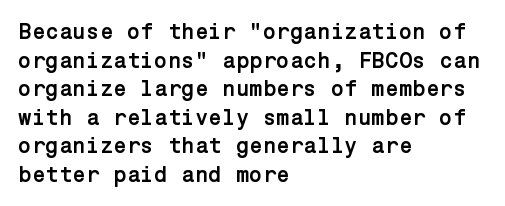
Q: Is the text bold? A: Yes.
Q: Is the text italic (slanted)? A: No, it is upright.
Q: Is the text underlined? A: No.
Q: How is the paragraph aligned? A: Left-aligned.
Q: Is the spacing between letters normal or unusually wide? A: Normal.
Q: Is the spacing between lines tight, normal or loose? A: Normal.
